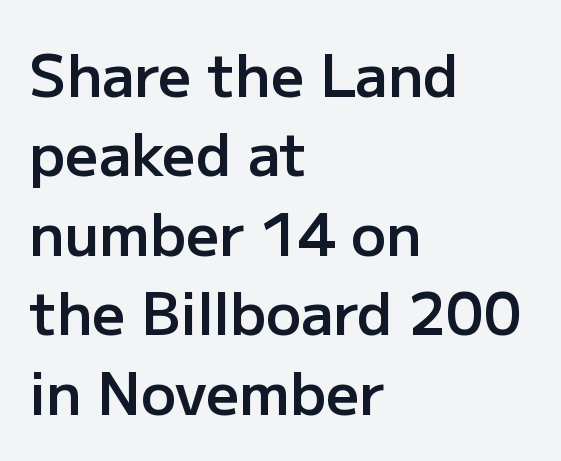
The lettering stays uniformly vertical, giving the passage a roman look. The paragraph shown leans on its left margin. Do the characters align in a grid? No, the font is proportional. How would I describe the line gaps? Plain and ordinary. Decoration check: the copy has no underline.
